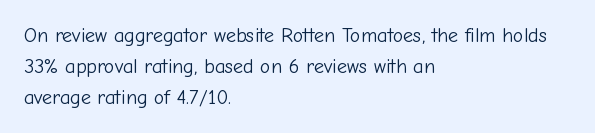
{"italic": "no", "bold": "no", "underline": "no", "align": "left", "line_spacing": "normal", "line_spacing_ratio": 1.55, "letter_spacing": "normal", "letter_spacing_em": 0.0, "glyph_px": 20}
